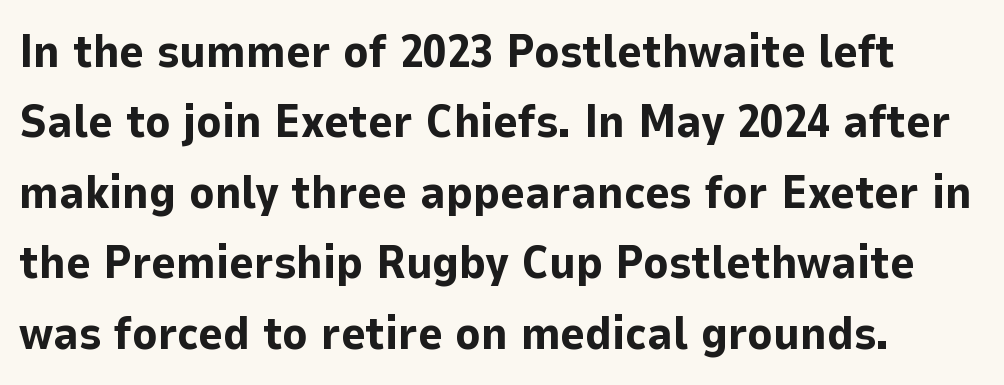
{"serif": "no", "italic": "no", "bold": "yes", "weight": "bold", "width": "normal", "stroke_contrast": "low", "x_height": "medium", "monospaced": "no", "underline": "no", "line_spacing": "normal", "line_spacing_ratio": 1.5, "letter_spacing": "normal", "letter_spacing_em": 0.0, "glyph_px": 47}
